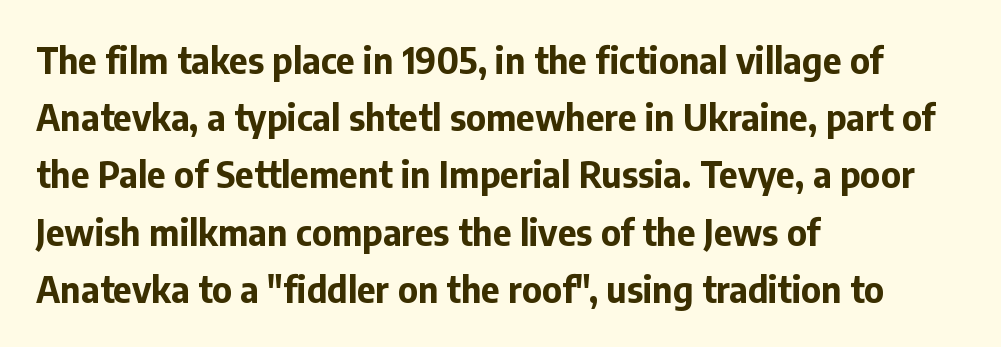
Letterform terminals end flat and unadorned throughout the passage. The axis of the letterforms is exactly vertical. The gap between lines stays unmarked. Horizontal bands of white between lines are of average thickness. A classic flush-left, rag-right setting is used for this passage.
